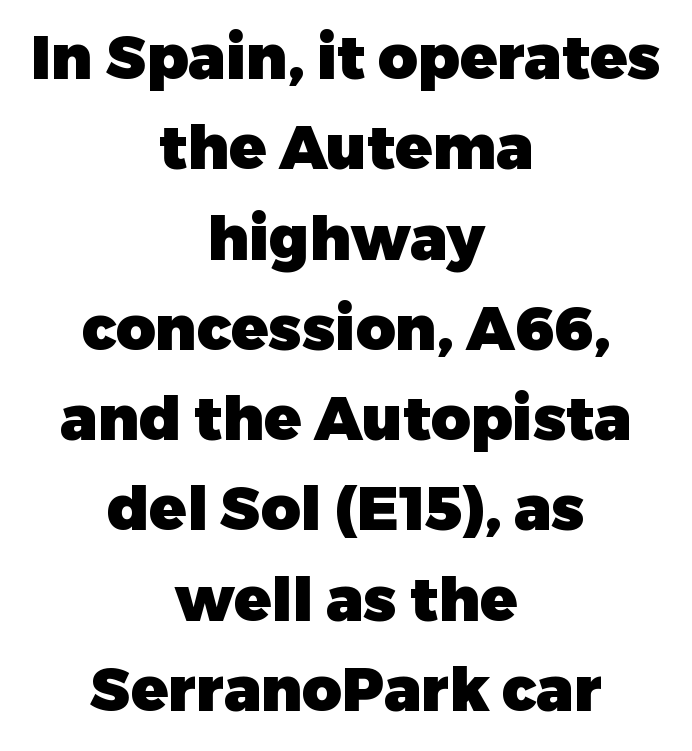
{"serif": "no", "italic": "no", "bold": "yes", "weight": "heavy", "width": "normal", "stroke_contrast": "low", "x_height": "medium", "monospaced": "no", "underline": "no", "align": "center", "line_spacing": "normal", "line_spacing_ratio": 1.48, "letter_spacing": "normal", "letter_spacing_em": 0.0, "glyph_px": 61}
